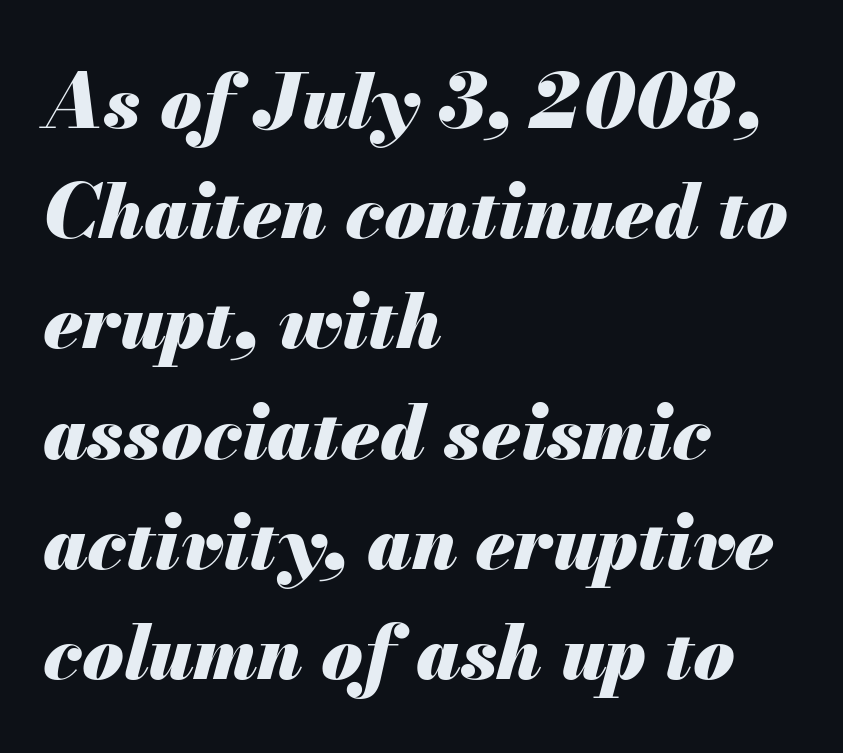
One-word summary of the alignment: left. Rendered with sloped, italic letterforms. Inter-character spacing is left at the font's built-in metrics. The typesetting leans heavy: a genuine bold.
